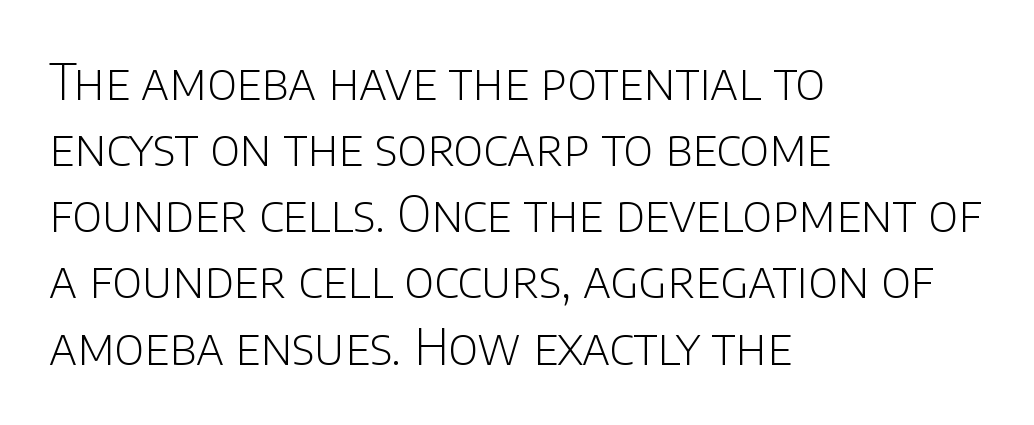
The image shows 49 px light sans-serif type, upright; set left-aligned, normal line spacing (1.35x), normal letter spacing, not underlined; low stroke contrast and a large x-height.
